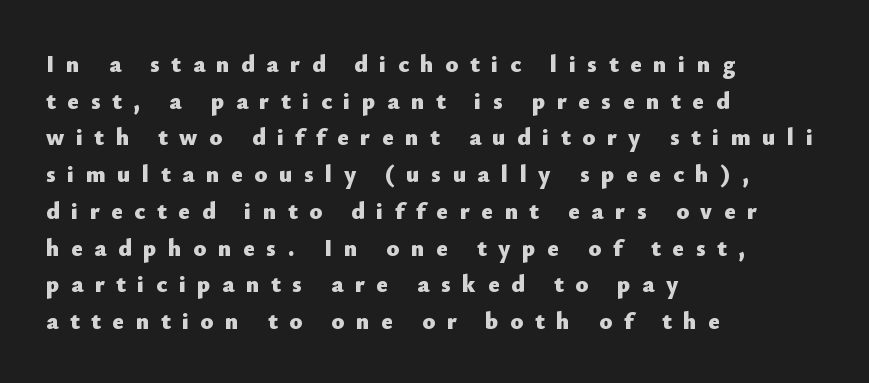
A typesetter would mark this as roman, not italic. The designer left line spacing at the default. One-word summary of the alignment: left. Honestly, the letter spacing is so wide it's the main thing you notice. Only glyphs here, with clear space below each row.
